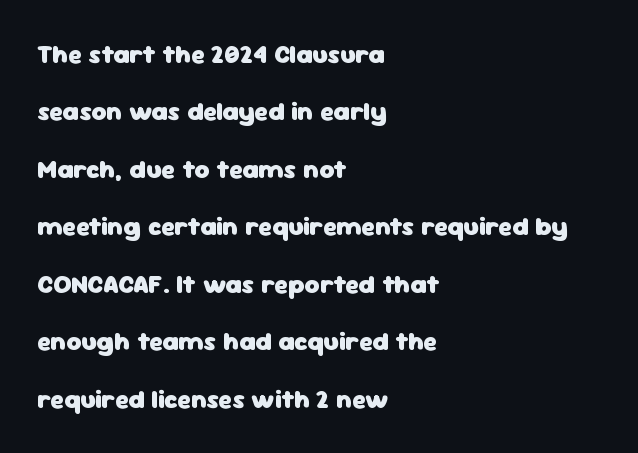
The image shows 26 px bold type, upright; set left-aligned, loose line spacing (2.21x), normal letter spacing, not underlined.
